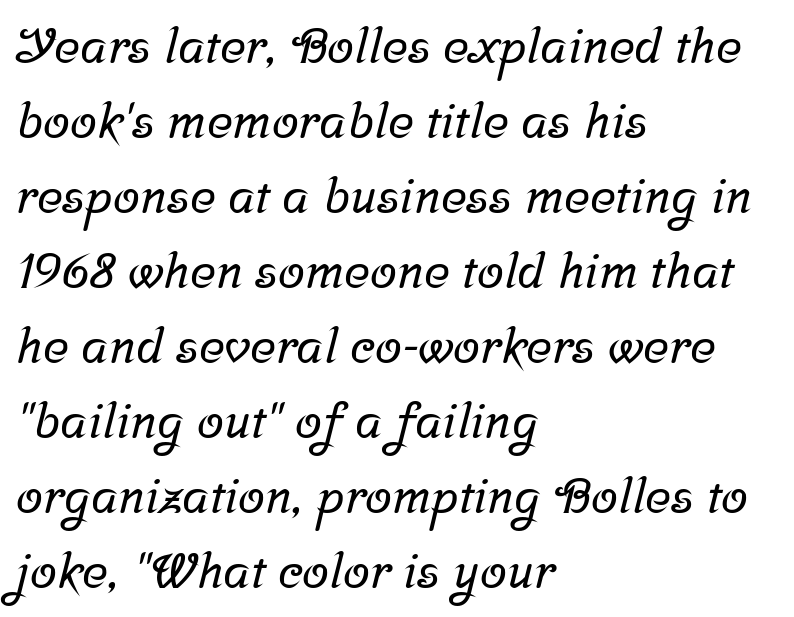
These lines sit exactly where default settings would place them. Is the letter spacing exaggerated? No — it looks like the ordinary default. Spacing verdict: proportional, widths tailored to each character. The string is rendered with underlining switched off.
